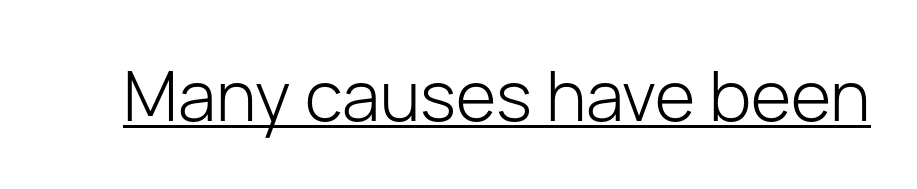
Q: Is the text bold? A: No.
Q: Is the text italic (slanted)? A: No, it is upright.
Q: Is the typeface a serif or a sans-serif typeface? A: Sans-serif.
Q: Is the text underlined? A: Yes.
Q: Is the spacing between letters normal or unusually wide? A: Normal.
Q: Width (condensed, normal, or wide)? A: Normal.
Q: Stroke contrast? A: Low.
Q: x-height? A: Medium.
Q: Monospaced? A: No.
